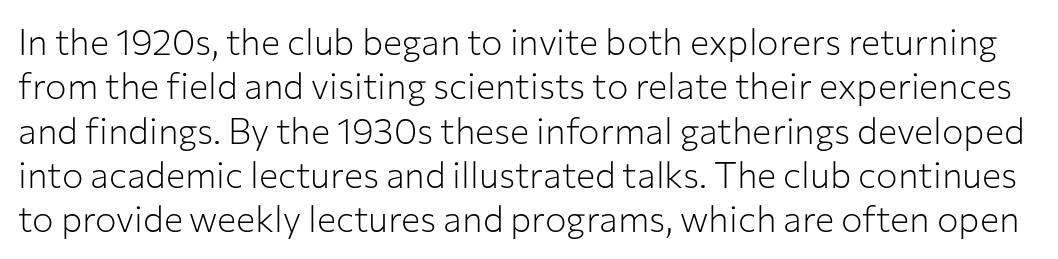
The letters advance in unequal steps, a hallmark of proportional type. Examine the stroke ends and you'll find no serifs. You could call the tracking neutral — neither tight nor loose. The gap between lines stays unmarked.
